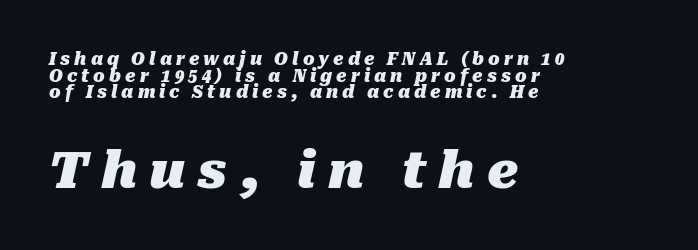
The image shows 51 px heavy type, italic (leaning right); set left-aligned, tight line spacing (0.98x), unusually wide letter spacing (+0.24 em), not underlined; the second (bottom) block is 3.0x larger; medium stroke contrast and a medium x-height.
